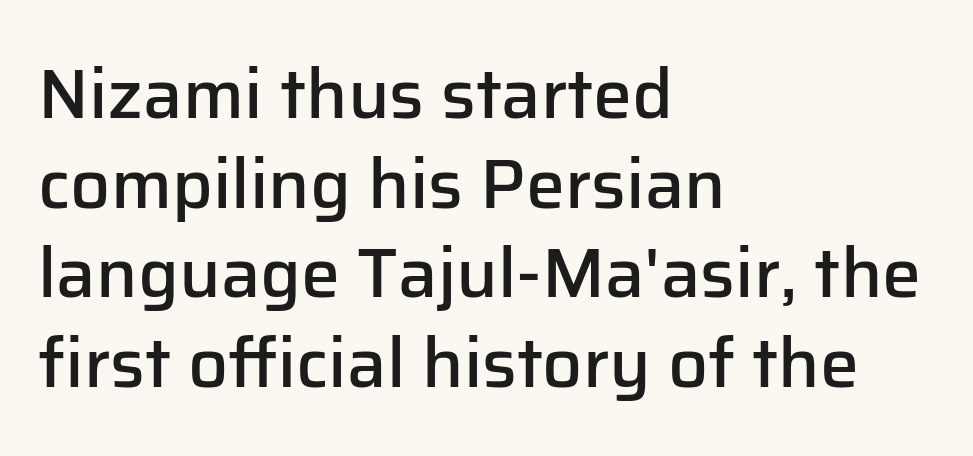
Tracking value appears to be zero — textbook default spacing. Reading down the column, the eye jumps a familiar distance to each next line. The letters stand upright; this is a roman face. Bold? Not quite — semibold, heavier than regular but stopping short.
